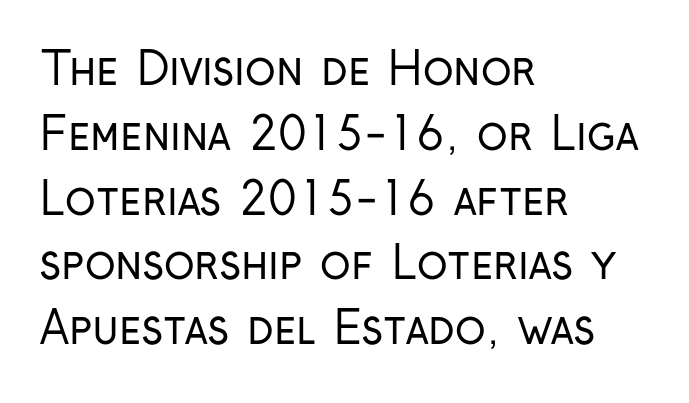
Q: Is the text bold? A: No.
Q: Is the text italic (slanted)? A: No, it is upright.
Q: Is the typeface a serif or a sans-serif typeface? A: Sans-serif.
Q: Is the text underlined? A: No.
Q: How is the paragraph aligned? A: Left-aligned.
Q: Is the spacing between letters normal or unusually wide? A: Normal.
Q: Is the spacing between lines tight, normal or loose? A: Normal.
Q: Width (condensed, normal, or wide)? A: Condensed.
Q: Stroke contrast? A: Low.
Q: x-height? A: Medium.
Q: Monospaced? A: No.
